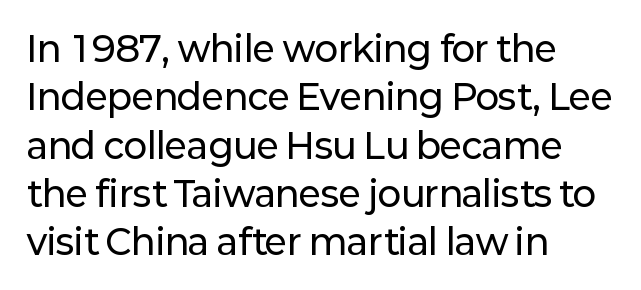
The image shows 35 px sans-serif type, upright; set left-aligned, normal line spacing (1.38x), normal letter spacing, not underlined; low stroke contrast and a medium x-height.
